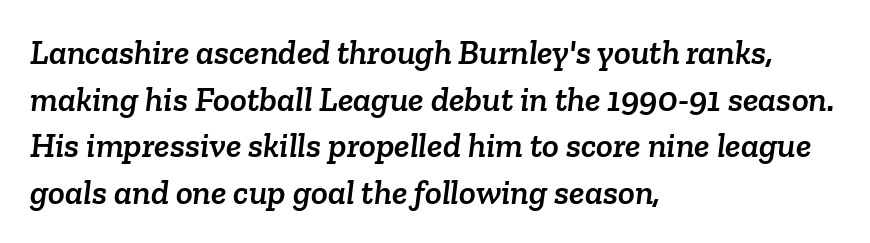
{"serif": "yes", "width": "normal", "stroke_contrast": "low", "x_height": "medium", "monospaced": "no", "underline": "no", "align": "left", "line_spacing": "normal", "line_spacing_ratio": 1.33, "letter_spacing": "normal", "letter_spacing_em": 0.0, "glyph_px": 35}
